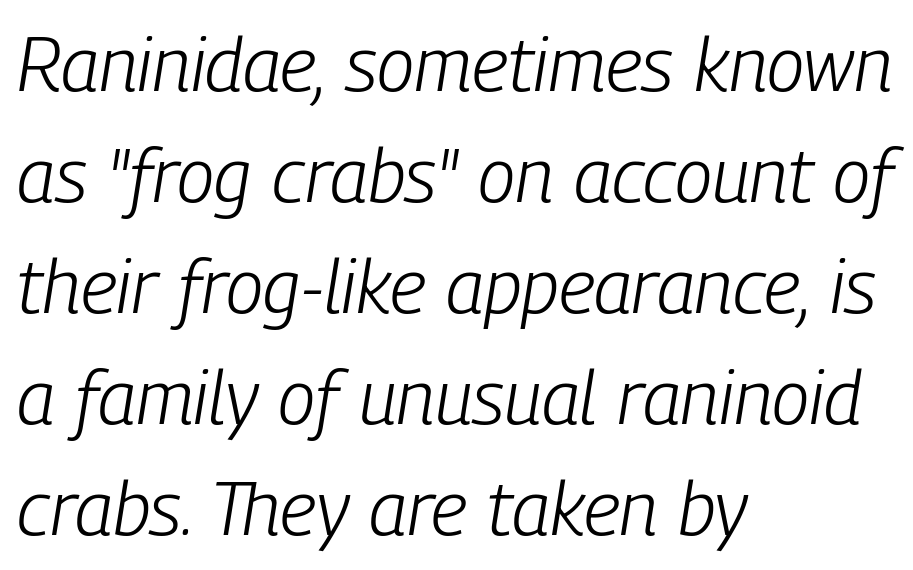
The image shows 76 px light, condensed type, italic (leaning right); set left-aligned, normal line spacing (1.46x), normal letter spacing, not underlined; low stroke contrast and a medium x-height.
